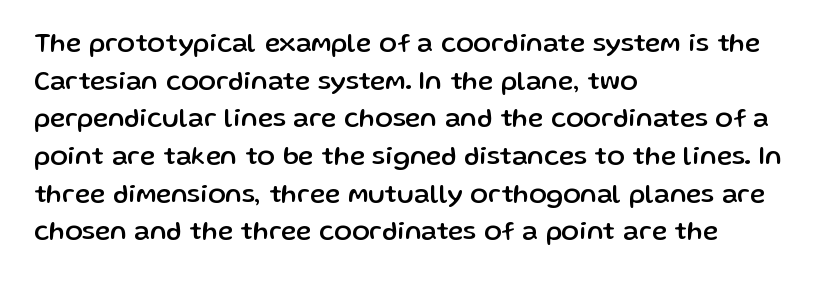
The image shows 26 px text type, upright; set left-aligned, normal line spacing (1.45x), normal letter spacing, not underlined.
